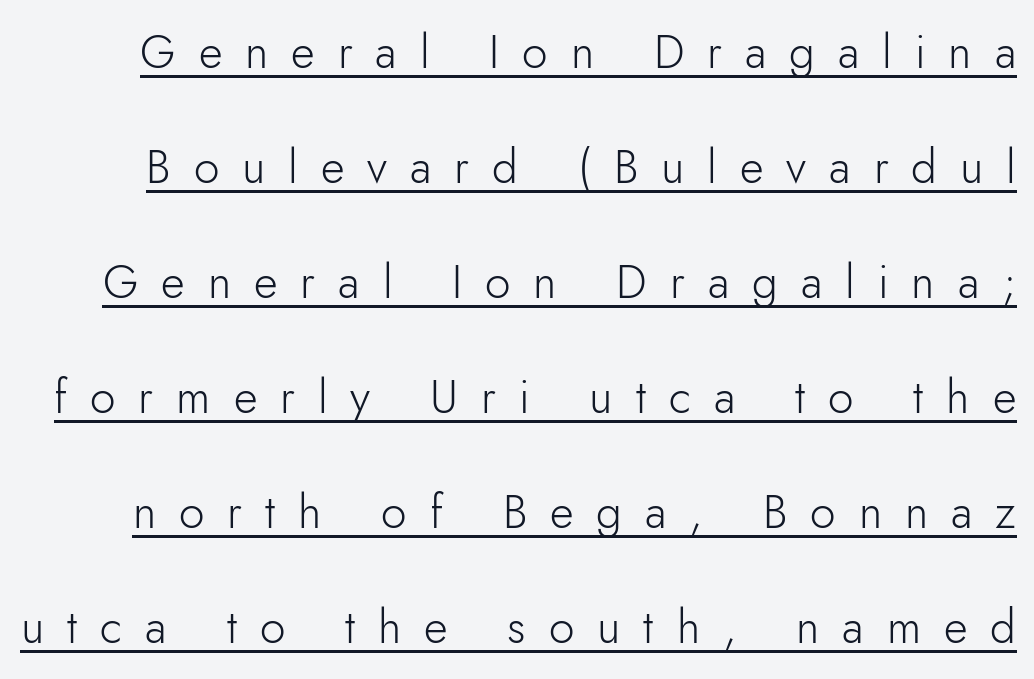
The image shows 46 px light sans-serif type, upright; set loose line spacing (2.5x), unusually wide letter spacing (+0.5 em), underlined; low stroke contrast and a small x-height.
